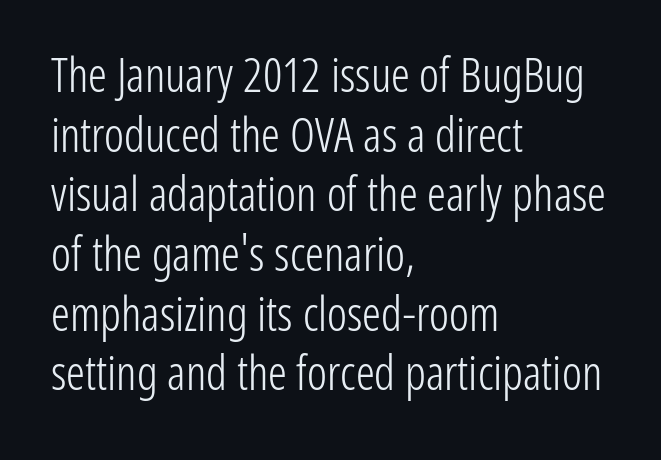
Q: Is the text bold? A: No.
Q: Is the text italic (slanted)? A: No, it is upright.
Q: Is the typeface a serif or a sans-serif typeface? A: Sans-serif.
Q: Is the text underlined? A: No.
Q: How is the paragraph aligned? A: Left-aligned.
Q: Is the spacing between letters normal or unusually wide? A: Normal.
Q: Is the spacing between lines tight, normal or loose? A: Normal.
Q: Width (condensed, normal, or wide)? A: Condensed.
Q: Stroke contrast? A: Low.
Q: x-height? A: Medium.
Q: Monospaced? A: No.
